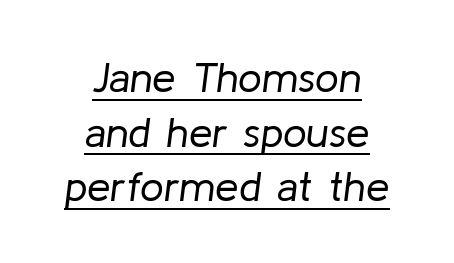
Q: Is the text bold? A: No.
Q: Is the text italic (slanted)? A: Yes, it leans right by about 8 degrees.
Q: Is the text underlined? A: Yes.
Q: How is the paragraph aligned? A: Centered.
Q: Is the spacing between letters normal or unusually wide? A: Normal.
Q: Is the spacing between lines tight, normal or loose? A: Normal.
Q: Width (condensed, normal, or wide)? A: Normal.
Q: Stroke contrast? A: Low.
Q: x-height? A: Medium.
Q: Monospaced? A: No.
